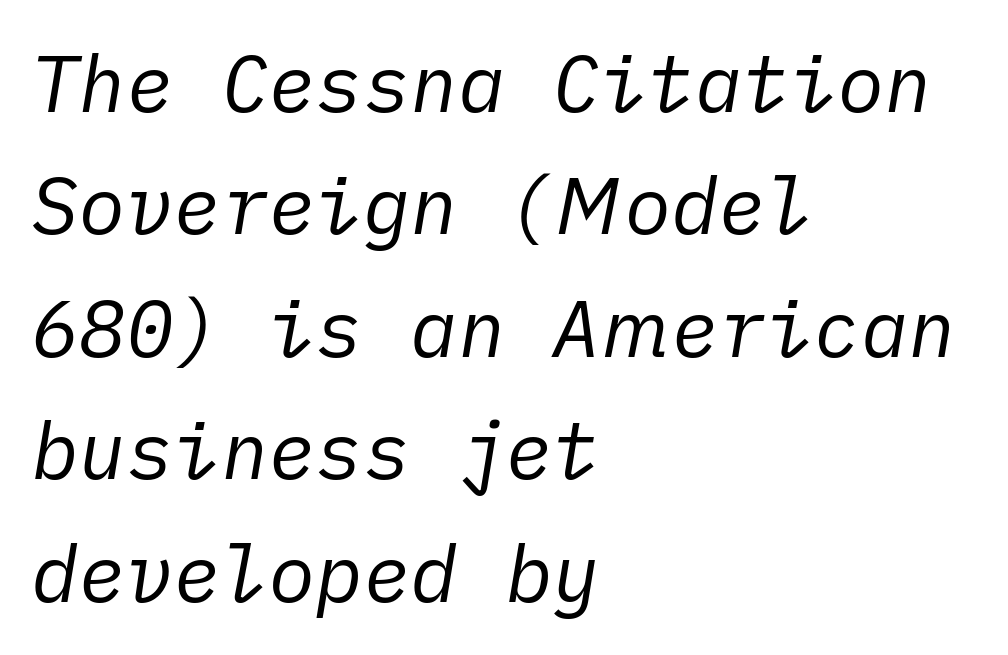
Left-aligned paragraph, ragged on the right. This block has exactly the height ordinary leading produces. When letters slant like this, we call the style italic. No letter is thick-stroked: the sample isn't bold. The line texture is even and compact thanks to regular tracking. Anything drawn beneath the words? Only blank space.
